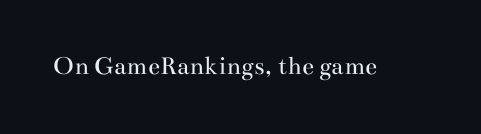
{"italic": "no", "bold": "no", "underline": "no", "letter_spacing": "normal", "letter_spacing_em": 0.0, "glyph_px": 27}
